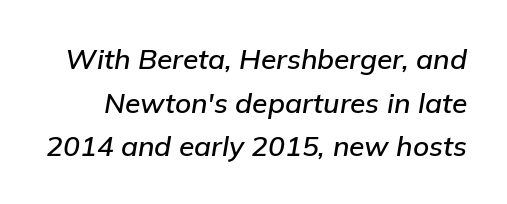
A bare baseline throughout the passage. The rendering uses natural spacing where letterforms have individual widths. Short note: letters normally spaced. The line-height multiplier appears to be the usual default. Looking at the ascenders, they clearly lean.
